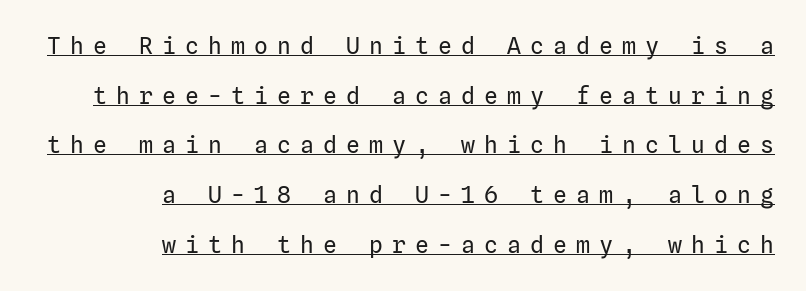
The image shows 23 px text type, upright; set right-aligned, loose line spacing (2.16x), unusually wide letter spacing (+0.4 em), underlined.
